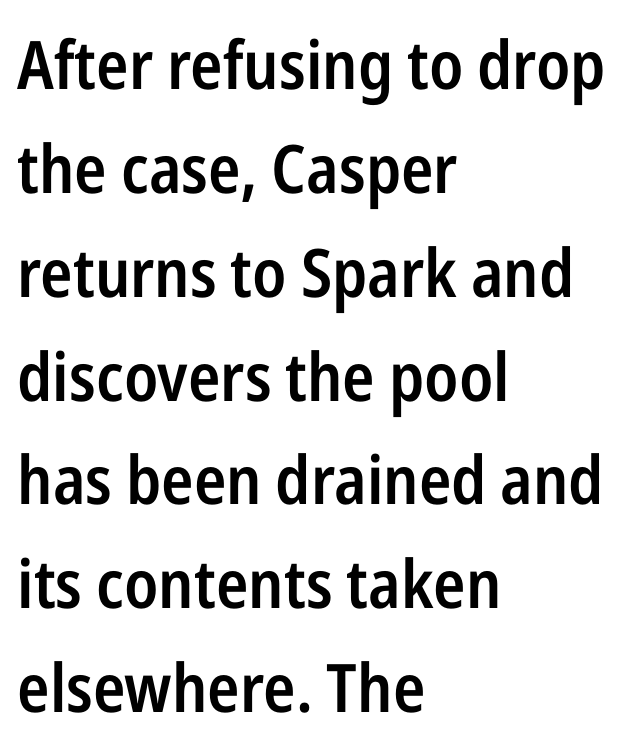
Q: Is the text bold? A: Semi-bold.
Q: Is the text italic (slanted)? A: No, it is upright.
Q: Is the typeface a serif or a sans-serif typeface? A: Sans-serif.
Q: Is the text underlined? A: No.
Q: How is the paragraph aligned? A: Left-aligned.
Q: Is the spacing between letters normal or unusually wide? A: Normal.
Q: Is the spacing between lines tight, normal or loose? A: Normal.
Q: Width (condensed, normal, or wide)? A: Condensed.
Q: Stroke contrast? A: Low.
Q: x-height? A: Medium.
Q: Monospaced? A: No.
